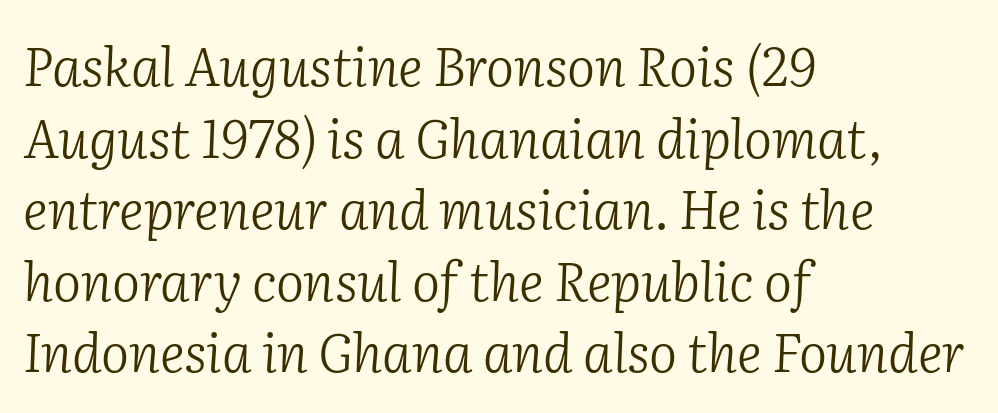
The image shows 53 px light serif type, italic (leaning right); set left-aligned, normal line spacing (1.35x), normal letter spacing, not underlined; low stroke contrast and a medium x-height.
